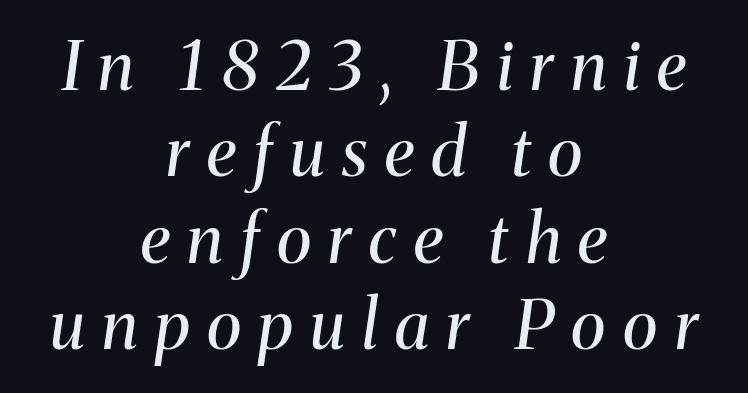
The image shows 67 px regular-weight serif type, italic (leaning right); set centered, normal line spacing (1.29x), unusually wide letter spacing (+0.26 em), not underlined; medium stroke contrast and a medium x-height.
